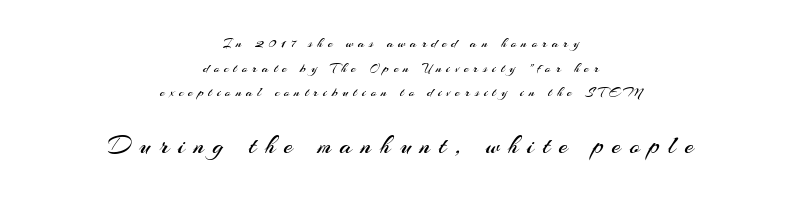
{"bold": "no", "underline": "no", "align": "center", "line_spacing_ratio": 1.76, "letter_spacing": "wide", "letter_spacing_em": 0.34, "larger_block": "second", "size_ratio": 1.86, "glyph_px": 26}
